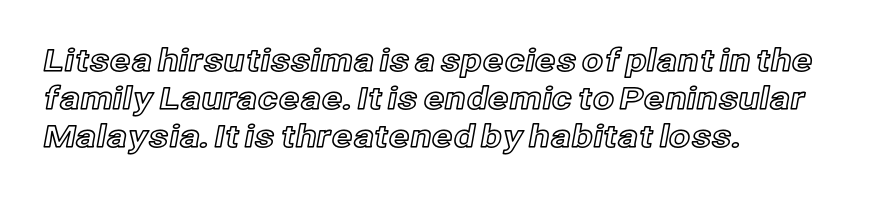
Q: Is the text italic (slanted)? A: Yes.
Q: Is the text underlined? A: No.
Q: How is the paragraph aligned? A: Left-aligned.
Q: Is the spacing between letters normal or unusually wide? A: Normal.
Q: Width (condensed, normal, or wide)? A: Normal.
Q: x-height? A: Medium.
Q: Monospaced? A: No.
